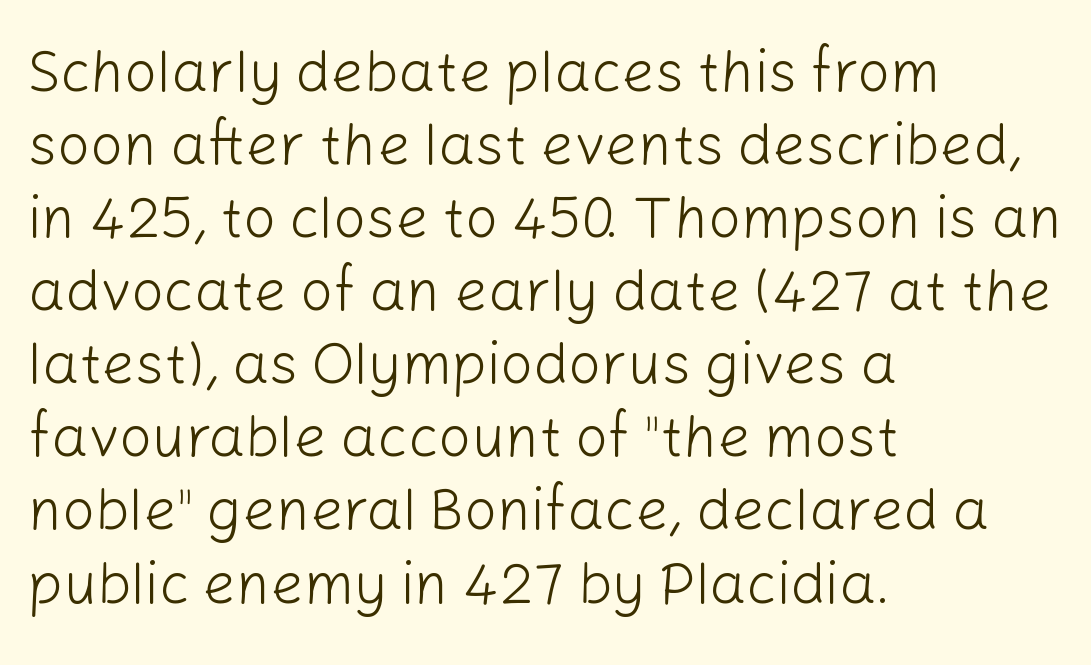
Q: Is the text bold? A: No.
Q: Is the text italic (slanted)? A: No, it is upright.
Q: Is the typeface a serif or a sans-serif typeface? A: Sans-serif.
Q: Is the text underlined? A: No.
Q: How is the paragraph aligned? A: Left-aligned.
Q: Is the spacing between letters normal or unusually wide? A: Normal.
Q: Is the spacing between lines tight, normal or loose? A: Normal.
Q: Width (condensed, normal, or wide)? A: Normal.
Q: Stroke contrast? A: Low.
Q: x-height? A: Medium.
Q: Monospaced? A: No.
